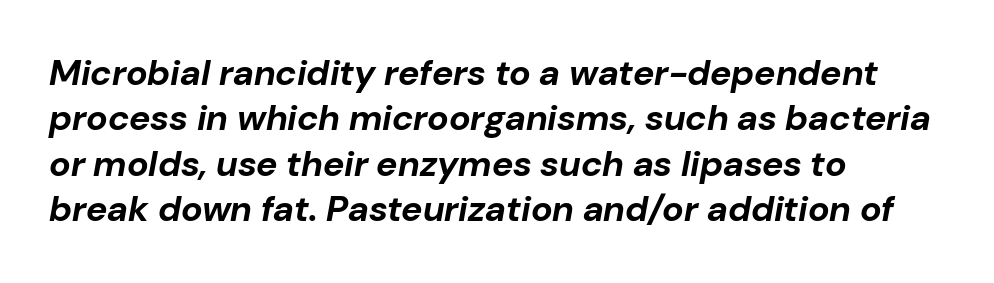
The rendering applies a slant to the glyphs. Notice how descenders clear the ascenders below comfortably — that's standard leading. One-word summary of the alignment: left. Clear beneath every line of the passage.
